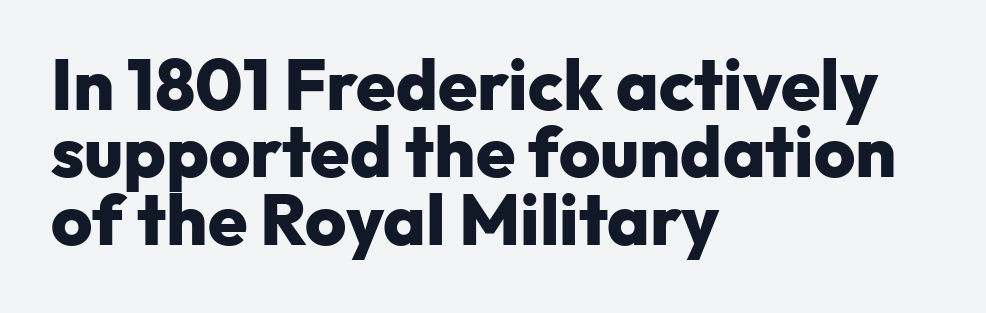
The line-height multiplier appears low, near solid setting. The letterforms sit shoulder to shoulder at normal distance. The face used here has the dense, thick strokes of a bold. Grotesque or geometric, the face here clearly has no serifs. Posture: straight, roman, zero tilt. Short and long lines alike share a common starting point at left.
